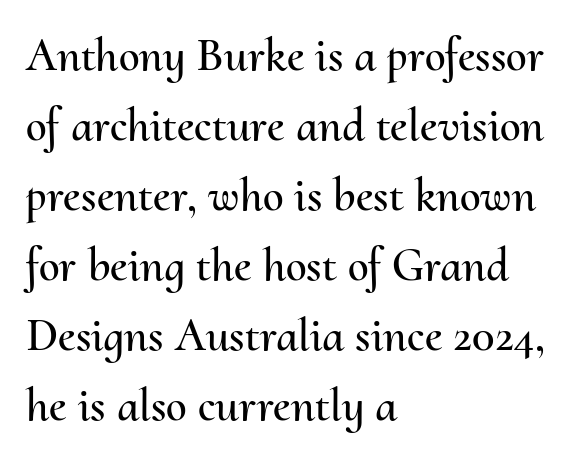
Q: Is the text italic (slanted)? A: No, it is upright.
Q: Is the text underlined? A: No.
Q: How is the paragraph aligned? A: Left-aligned.
Q: Is the spacing between letters normal or unusually wide? A: Normal.
Q: Is the spacing between lines tight, normal or loose? A: Normal.
Q: Width (condensed, normal, or wide)? A: Normal.
Q: Stroke contrast? A: Medium.
Q: x-height? A: Small.
Q: Monospaced? A: No.
